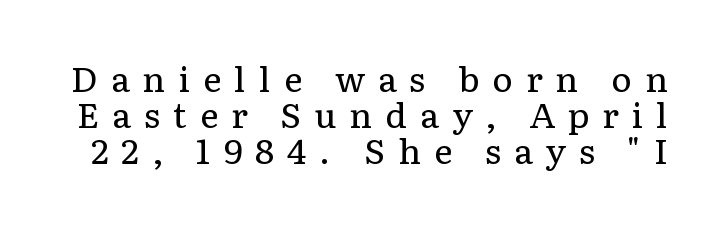
The image shows 35 px regular-weight serif type, upright; set tight line spacing (1.03x), unusually wide letter spacing (+0.37 em), not underlined; low stroke contrast and a medium x-height.
